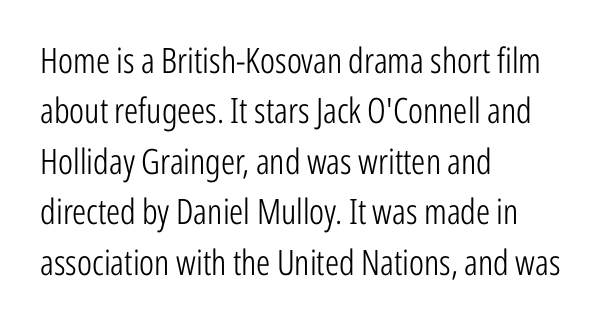
{"serif": "no", "italic": "no", "bold": "no", "weight": "light", "width": "condensed", "stroke_contrast": "low", "x_height": "medium", "monospaced": "no", "underline": "no", "align": "left", "line_spacing": "normal", "line_spacing_ratio": 1.44, "letter_spacing": "normal", "letter_spacing_em": 0.0, "glyph_px": 35}
